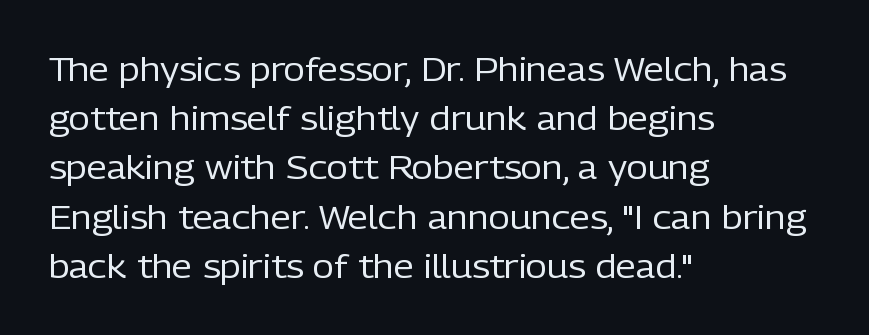
Q: Is the text bold? A: No.
Q: Is the text italic (slanted)? A: No, it is upright.
Q: Is the typeface a serif or a sans-serif typeface? A: Sans-serif.
Q: Is the text underlined? A: No.
Q: How is the paragraph aligned? A: Left-aligned.
Q: Is the spacing between letters normal or unusually wide? A: Normal.
Q: Is the spacing between lines tight, normal or loose? A: Normal.
Q: Width (condensed, normal, or wide)? A: Normal.
Q: Stroke contrast? A: Low.
Q: x-height? A: Medium.
Q: Monospaced? A: No.
